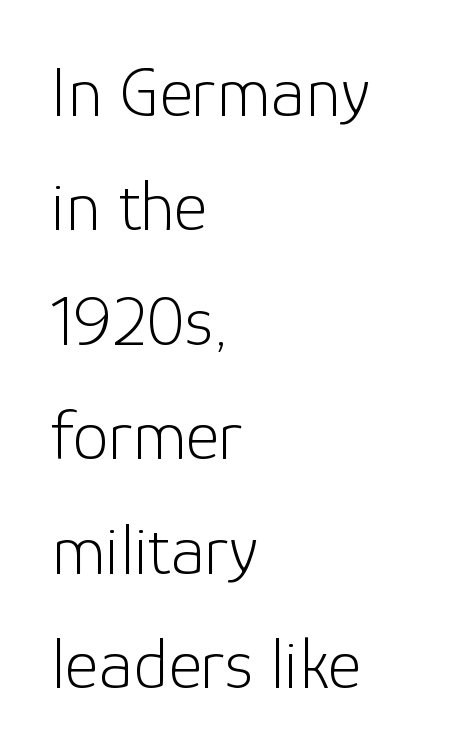
Each row of text sits above clean, open space. Weight: regular or lighter. If you measured baseline to baseline, you'd find a middling distance. These lines stack with their left ends in a neat column. You can tell it's not italic because the verticals are truly vertical.
